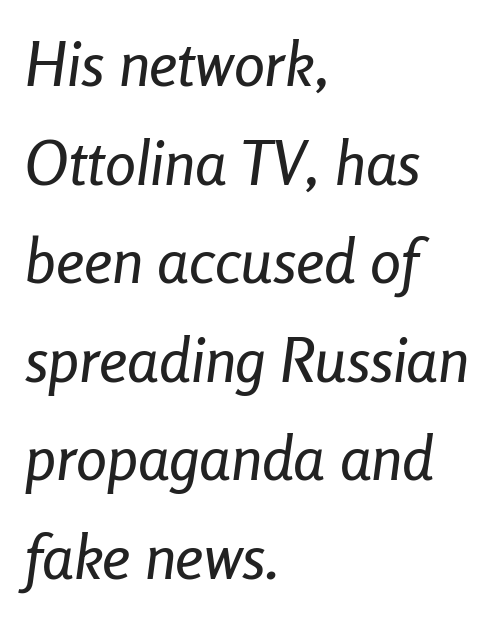
This rendering leaves character spacing at its baseline value. A typesetter would call this proportional, since set widths differ per character. The paragraph shown leans on its left margin. A clean baseline with only descenders dipping below it. The letters are slanted; this is an italic face. Is there much room between lines? A standard amount, neither cramped nor airy.
